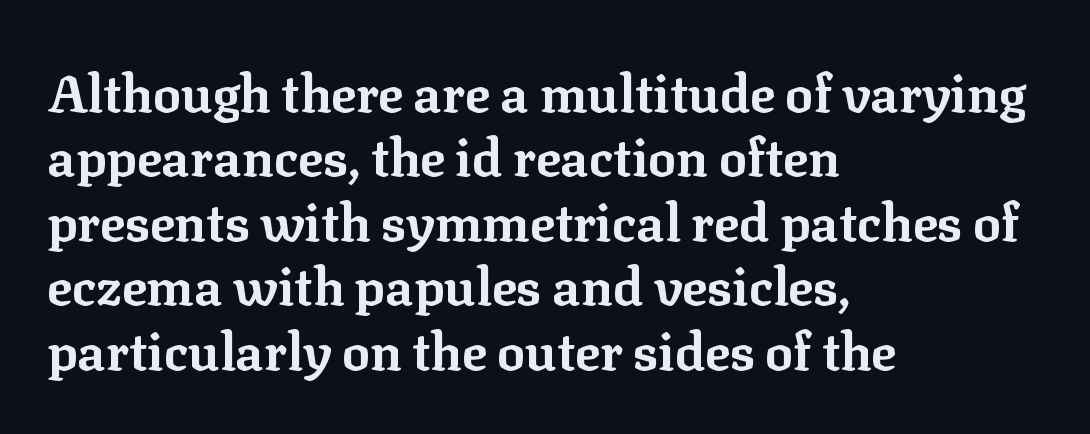
Reading down the block, your eye returns to a fixed left position each line. These lines are composed in type with serifs. The tracking reads as untouched default to a designer's eye. Descenders hang freely into open space. This is roman type, the default non-slanted kind.
